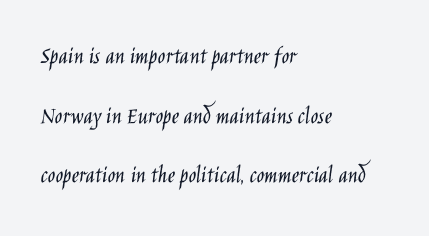
The image shows 25 px text type; set left-aligned, loose line spacing (2.39x), normal letter spacing, not underlined.
